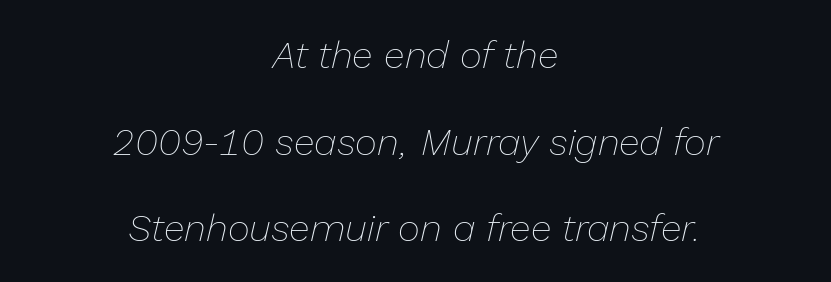
Q: Is the text bold? A: No.
Q: Is the text italic (slanted)? A: Yes, it leans right by about 13 degrees.
Q: Is the text underlined? A: No.
Q: How is the paragraph aligned? A: Centered.
Q: Is the spacing between letters normal or unusually wide? A: Normal.
Q: Is the spacing between lines tight, normal or loose? A: Loose.
Q: Width (condensed, normal, or wide)? A: Normal.
Q: Stroke contrast? A: Low.
Q: x-height? A: Medium.
Q: Monospaced? A: No.
